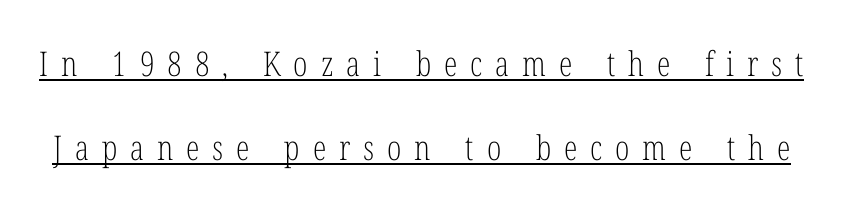
{"serif": "yes", "italic": "no", "bold": "no", "weight": "light", "width": "condensed", "stroke_contrast": "low", "x_height": "medium", "monospaced": "no", "underline": "yes", "line_spacing": "loose", "line_spacing_ratio": 2.46, "letter_spacing": "wide", "letter_spacing_em": 0.38, "glyph_px": 34}
